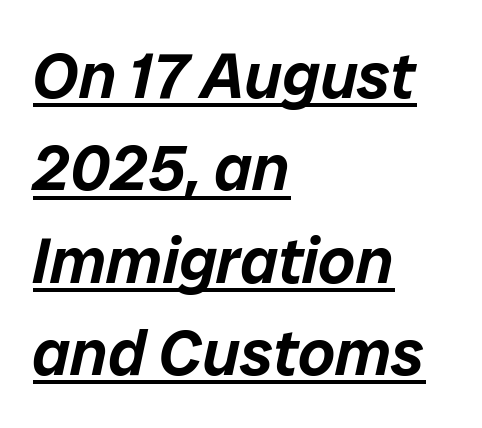
The image shows 65 px text type, italic (leaning right); set left-aligned, normal line spacing (1.42x), normal letter spacing, underlined; low stroke contrast and a medium x-height.
